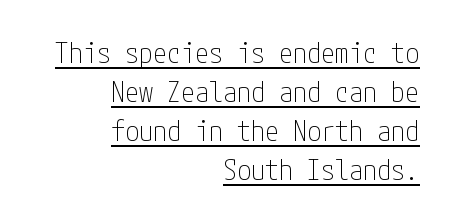
{"serif": "no", "italic": "no", "bold": "no", "weight": "thin", "width": "condensed", "stroke_contrast": "low", "x_height": "medium", "underline": "yes", "align": "right", "line_spacing": "normal", "line_spacing_ratio": 1.39, "letter_spacing": "normal", "letter_spacing_em": 0.0, "glyph_px": 28}
